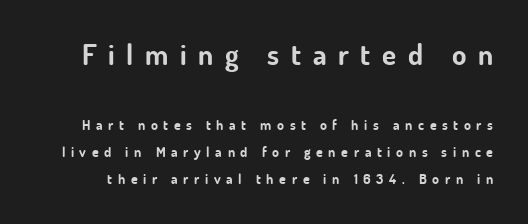
{"serif": "no", "italic": "no", "bold": "yes", "weight": "bold", "width": "normal", "stroke_contrast": "low", "x_height": "small", "monospaced": "no", "underline": "no", "line_spacing": "loose", "line_spacing_ratio": 1.95, "letter_spacing": "wide", "letter_spacing_em": 0.4, "larger_block": "first", "size_ratio": 2.07, "glyph_px": 29}
